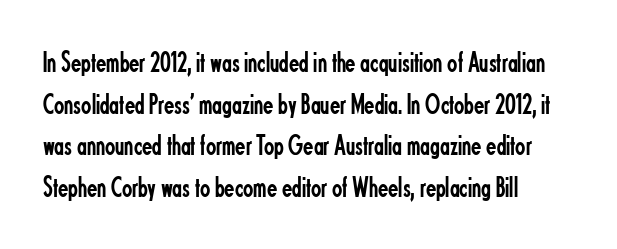
{"serif": "no", "italic": "no", "bold": "no", "weight": "regular", "width": "condensed", "stroke_contrast": "low", "x_height": "small", "monospaced": "no", "underline": "no", "align": "left", "line_spacing": "normal", "line_spacing_ratio": 1.39, "letter_spacing": "normal", "letter_spacing_em": 0.0, "glyph_px": 30}
